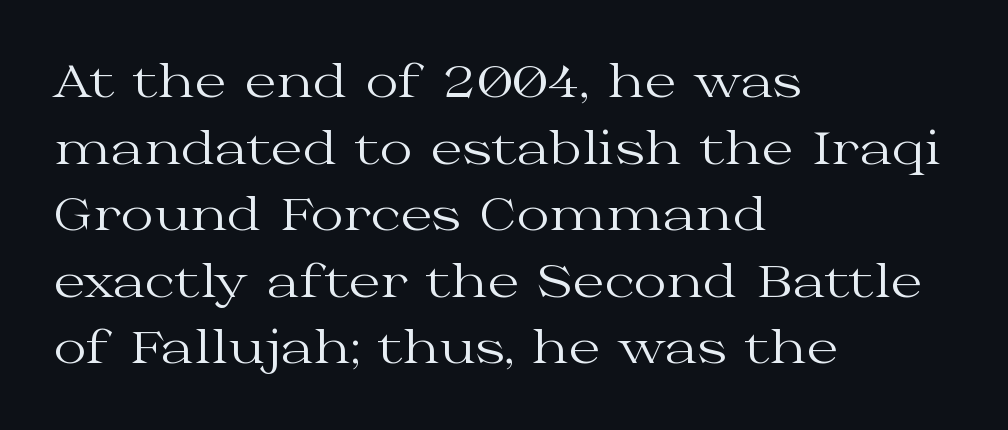
{"serif": "yes", "italic": "no", "bold": "no", "weight": "regular", "width": "wide", "stroke_contrast": "medium", "x_height": "medium", "monospaced": "no", "underline": "no", "align": "left", "line_spacing": "normal", "line_spacing_ratio": 1.48, "letter_spacing": "normal", "letter_spacing_em": 0.0, "glyph_px": 45}
